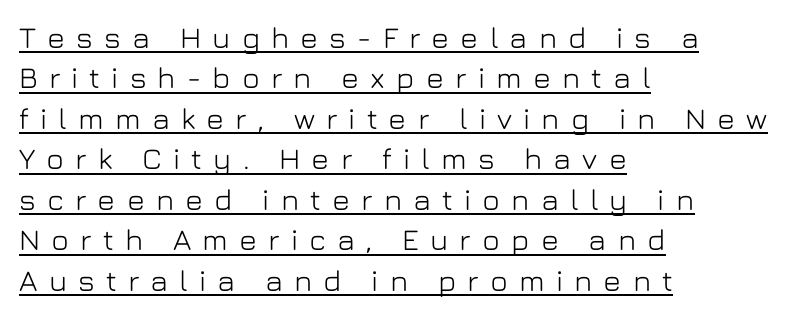
{"serif": "no", "italic": "no", "width": "normal", "stroke_contrast": "low", "x_height": "medium", "monospaced": "no", "underline": "yes", "align": "left", "line_spacing": "normal", "line_spacing_ratio": 1.35, "letter_spacing": "wide", "letter_spacing_em": 0.37, "glyph_px": 30}
